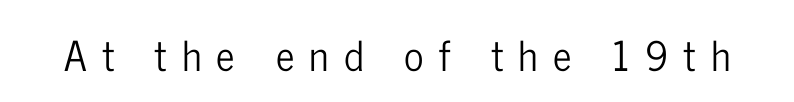
{"serif": "no", "italic": "no", "width": "condensed", "stroke_contrast": "low", "x_height": "medium", "monospaced": "no", "underline": "no", "letter_spacing": "wide", "letter_spacing_em": 0.37, "glyph_px": 41}
